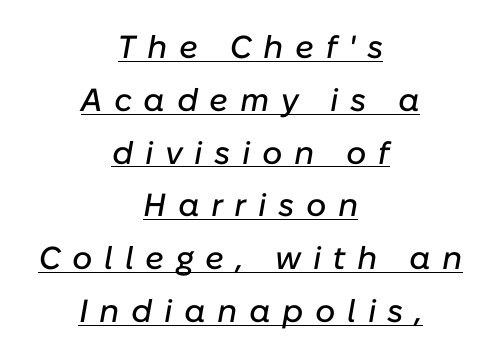
The lettering is marked with a stroke running underneath it. The text block is weighted toward neither margin, spreading evenly from the middle. The rendering uses natural spacing where letterforms have individual widths. Compared with typical paragraphs, the rows here are spaced about the same.
